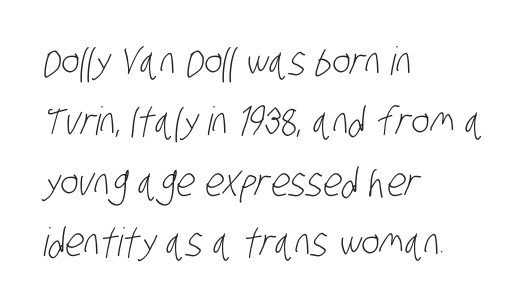
The image shows 39 px light, condensed sans-serif type; set left-aligned, normal line spacing (1.55x), normal letter spacing, not underlined; low stroke contrast and a large x-height.
